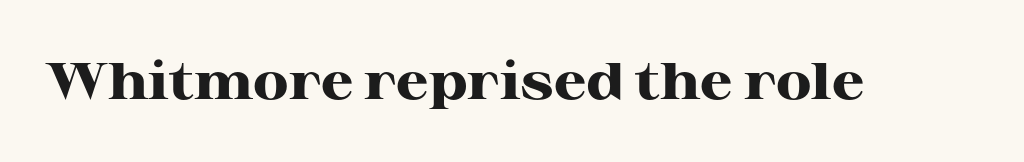
{"serif": "yes", "italic": "no", "bold": "yes", "weight": "heavy", "width": "wide", "stroke_contrast": "high", "x_height": "medium", "monospaced": "no", "underline": "no", "letter_spacing": "normal", "letter_spacing_em": 0.0, "glyph_px": 52}
